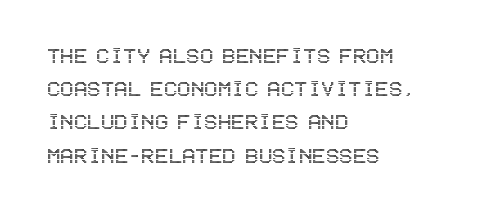
Q: Is the text italic (slanted)? A: No, it is upright.
Q: Is the text underlined? A: No.
Q: How is the paragraph aligned? A: Left-aligned.
Q: Is the spacing between letters normal or unusually wide? A: Normal.
Q: Is the spacing between lines tight, normal or loose? A: Normal.
